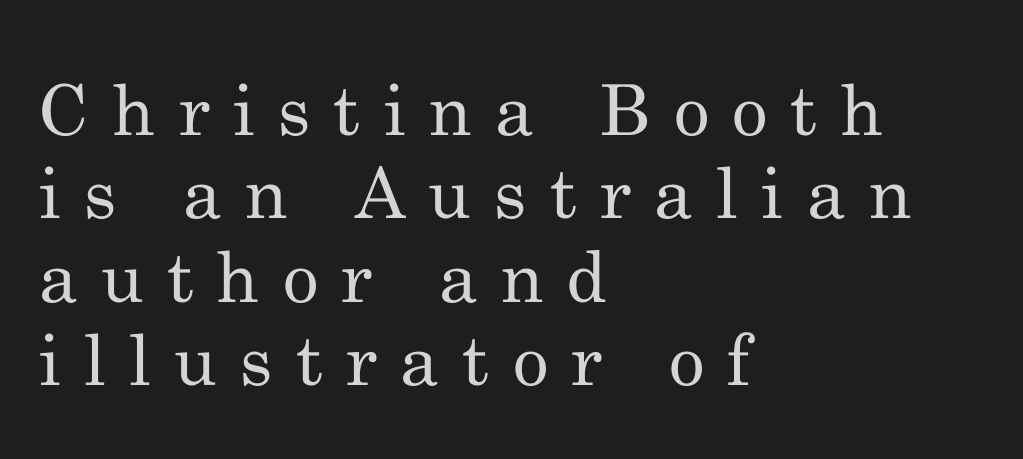
The image shows 70 px regular-weight serif type, upright; set left-aligned, line spacing 1.19x, unusually wide letter spacing (+0.33 em), not underlined; medium stroke contrast and a small x-height.
